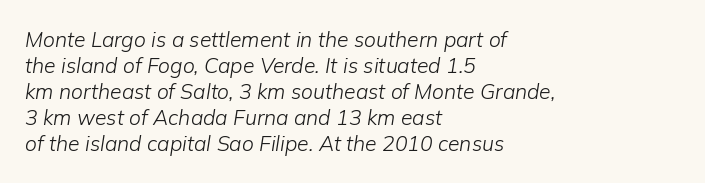
The text carries the slant typical of an italic or oblique font. The face used here is rendered with its standard letterfit. The text block is weighted toward the left margin, trailing off unevenly rightward. The baseline area is clear.
